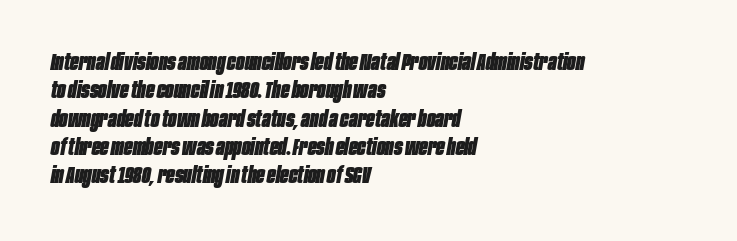
{"italic": "yes", "lean": "right", "slant_degrees": 10, "bold": "yes", "underline": "no", "align": "left", "line_spacing_ratio": 1.23, "letter_spacing": "normal", "letter_spacing_em": 0.0, "glyph_px": 23}
